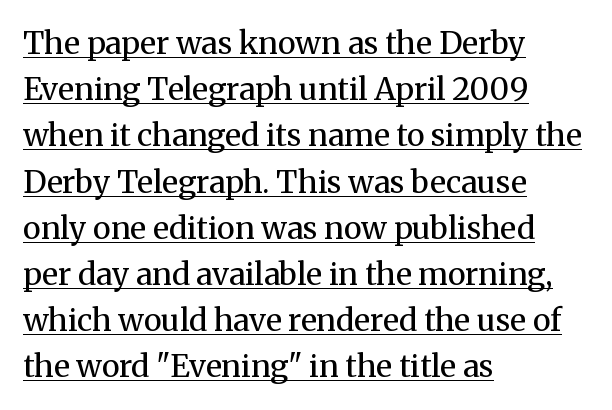
You could call the tracking neutral — neither tight nor loose. Character widths vary here, with narrow letters taking less room than wide ones. The type family on display is of the serif kind. Notice how descenders clear the ascenders below comfortably — that's standard leading. Which margin do the lines hug? The left one — the right edge is uneven.
